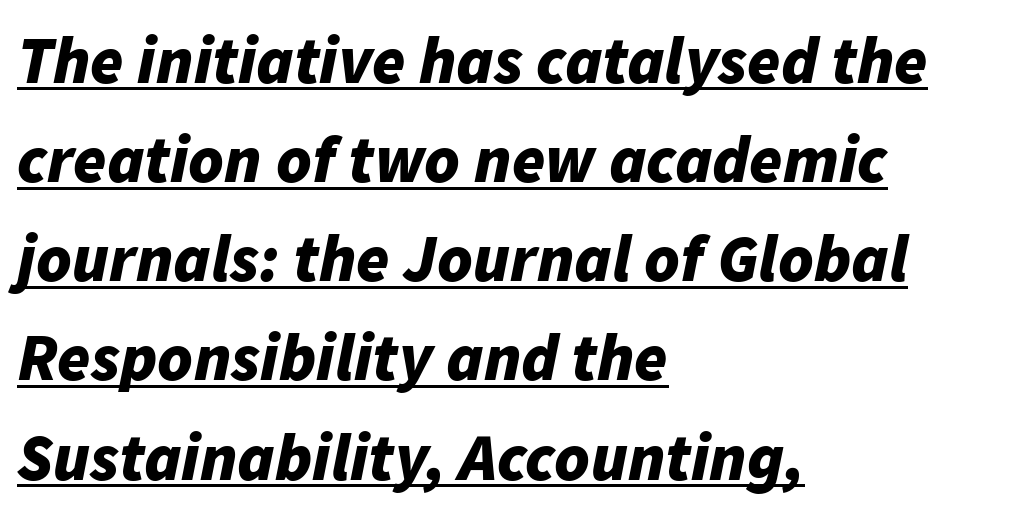
{"italic": "yes", "lean": "right", "slant_degrees": 11, "bold": "yes", "weight": "bold", "width": "normal", "stroke_contrast": "low", "x_height": "medium", "monospaced": "no", "underline": "yes", "align": "left", "line_spacing": "normal", "line_spacing_ratio": 1.48, "letter_spacing": "normal", "letter_spacing_em": 0.0, "glyph_px": 67}
